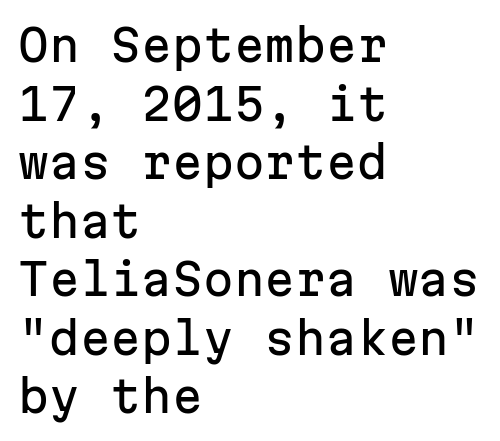
The image shows 44 px sans-serif type, upright, monospaced; set left-aligned, normal line spacing (1.33x), normal letter spacing, not underlined; low stroke contrast and a medium x-height.
